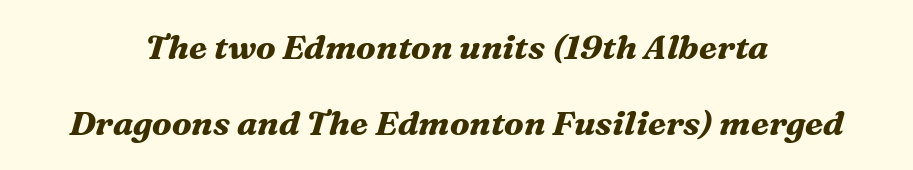
The image shows 34 px bold serif type, italic (leaning right); set centered, loose line spacing (2.25x), normal letter spacing, not underlined; medium stroke contrast and a medium x-height.
